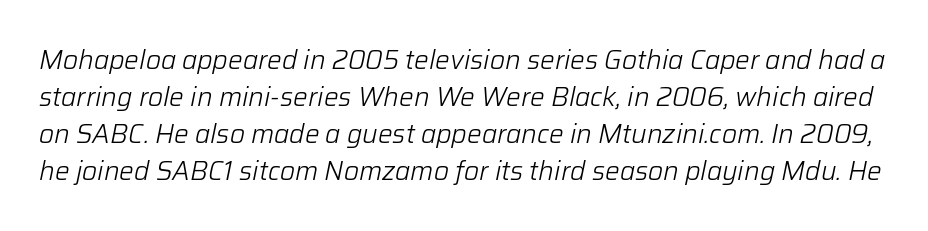
Q: Is the text bold? A: No.
Q: Is the text italic (slanted)? A: Yes, it leans right by about 12 degrees.
Q: Is the text underlined? A: No.
Q: Is the spacing between letters normal or unusually wide? A: Normal.
Q: Is the spacing between lines tight, normal or loose? A: Normal.
